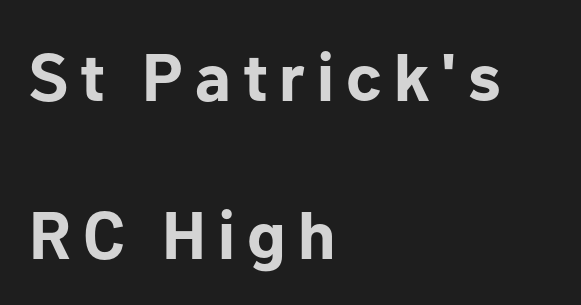
The image shows 67 px bold sans-serif type, upright; set left-aligned, loose line spacing (2.36x), not underlined; low stroke contrast and a medium x-height.
